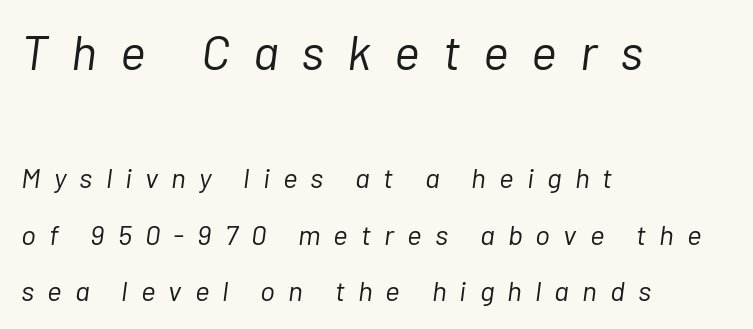
Q: Is the text bold? A: No.
Q: Is the text italic (slanted)? A: Yes, it leans right by about 7 degrees.
Q: Is the text underlined? A: No.
Q: How is the paragraph aligned? A: Left-aligned.
Q: Is the spacing between letters normal or unusually wide? A: Unusually wide.
Q: Is the spacing between lines tight, normal or loose? A: Loose.
Q: Which block of text is set in a larger size, the first (top) or the second (bottom)? A: The first (top) one.
Q: Width (condensed, normal, or wide)? A: Normal.
Q: Stroke contrast? A: Low.
Q: x-height? A: Medium.
Q: Monospaced? A: No.
